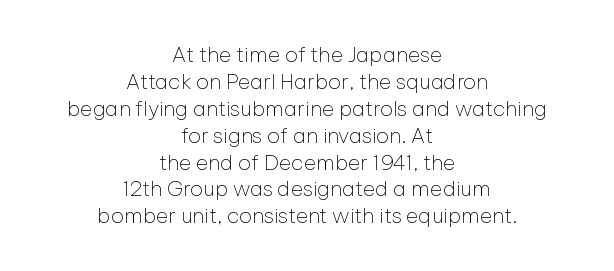
{"italic": "no", "bold": "no", "underline": "no", "align": "center", "line_spacing": "normal", "line_spacing_ratio": 1.28, "letter_spacing": "normal", "letter_spacing_em": 0.0, "glyph_px": 21}
